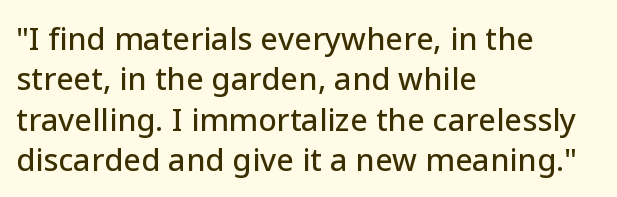
{"serif": "no", "italic": "no", "width": "normal", "stroke_contrast": "low", "x_height": "medium", "monospaced": "no", "underline": "no", "align": "left", "line_spacing": "normal", "line_spacing_ratio": 1.3, "letter_spacing": "normal", "letter_spacing_em": 0.0, "glyph_px": 31}
